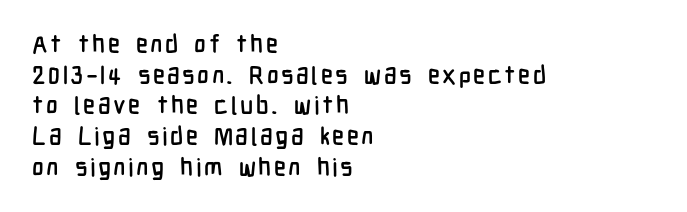
The image shows 25 px text type, upright; set left-aligned, line spacing 1.23x, not underlined.
